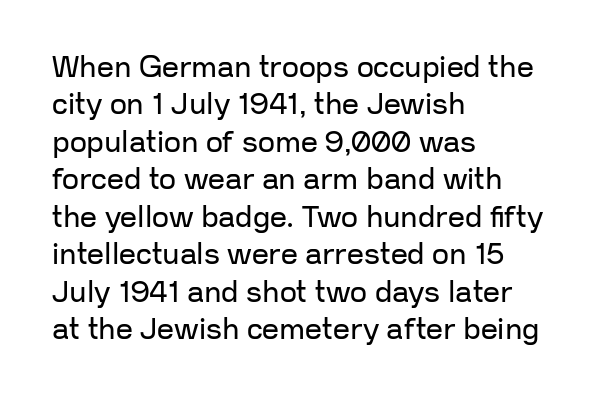
{"serif": "no", "italic": "no", "bold": "no", "weight": "regular", "width": "normal", "stroke_contrast": "low", "x_height": "medium", "monospaced": "no", "underline": "no", "align": "left", "line_spacing": "normal", "line_spacing_ratio": 1.25, "letter_spacing": "normal", "letter_spacing_em": 0.0, "glyph_px": 30}
